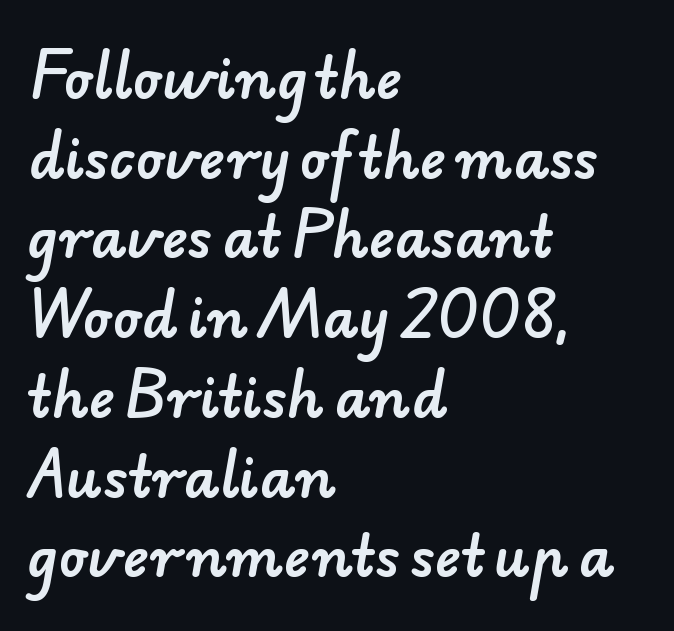
Q: Is the typeface a serif or a sans-serif typeface? A: Sans-serif.
Q: Is the text underlined? A: No.
Q: How is the paragraph aligned? A: Left-aligned.
Q: Is the spacing between letters normal or unusually wide? A: Normal.
Q: Is the spacing between lines tight, normal or loose? A: Normal.
Q: Width (condensed, normal, or wide)? A: Normal.
Q: Stroke contrast? A: Low.
Q: x-height? A: Small.
Q: Monospaced? A: No.
